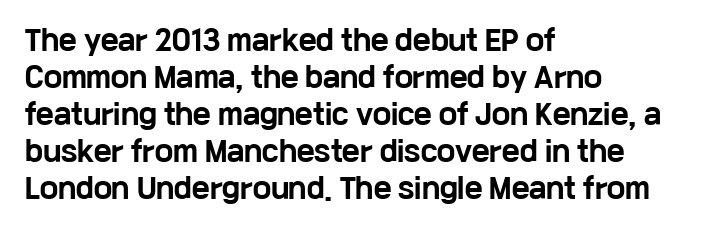
Every character sits straight up, as roman type does. Words appear dense and cohesive because spacing is normal. On the weight axis this lands at bold, roughly 700. In terms of leading, this rendering sits right in the middle.
